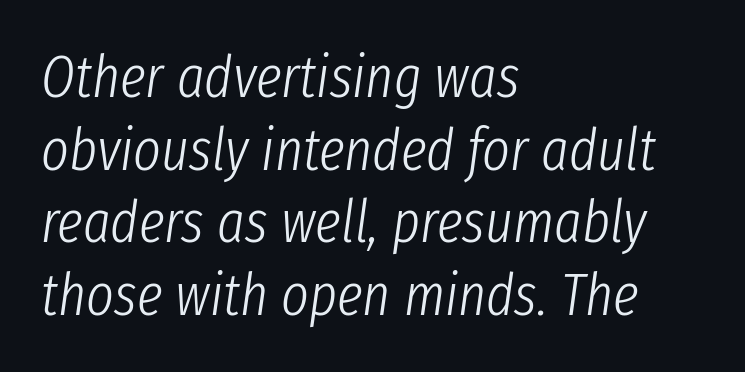
Is the block centered? No — it sits flush against the left margin. Proportional: the letters do not fall into vertical columns. The passage shown has conventional tracking throughout. Lines of text with bare space underneath.
